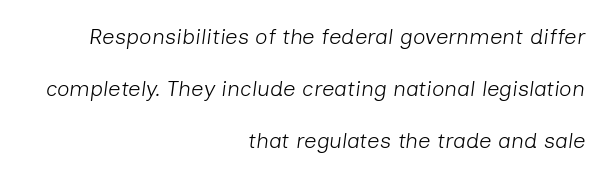
Q: Is the text bold? A: No.
Q: Is the text italic (slanted)? A: Yes, it leans right by about 7 degrees.
Q: Is the text underlined? A: No.
Q: How is the paragraph aligned? A: Right-aligned.
Q: Is the spacing between letters normal or unusually wide? A: Normal.
Q: Is the spacing between lines tight, normal or loose? A: Loose.
